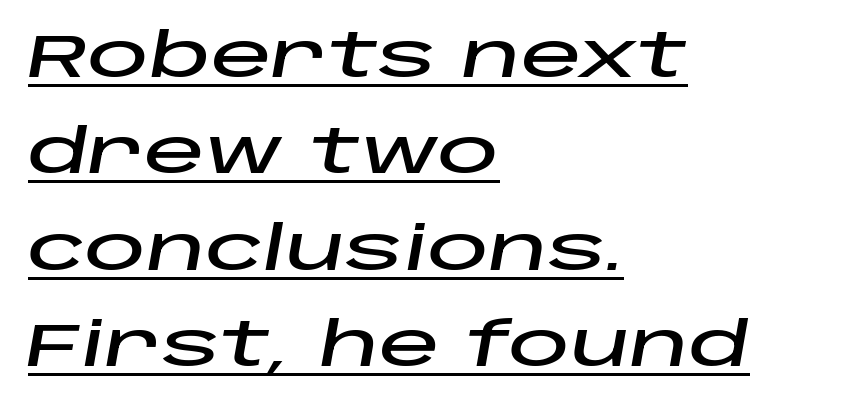
The image shows 61 px wide type, italic (leaning right); set left-aligned, normal line spacing (1.58x), normal letter spacing, underlined; low stroke contrast and a large x-height.
